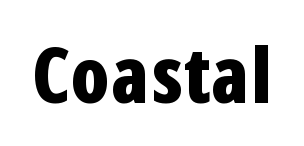
Q: Is the text bold? A: Yes.
Q: Is the text italic (slanted)? A: No, it is upright.
Q: Is the typeface a serif or a sans-serif typeface? A: Sans-serif.
Q: Is the text underlined? A: No.
Q: Is the spacing between letters normal or unusually wide? A: Normal.
Q: Width (condensed, normal, or wide)? A: Condensed.
Q: Stroke contrast? A: Low.
Q: x-height? A: Medium.
Q: Monospaced? A: No.
